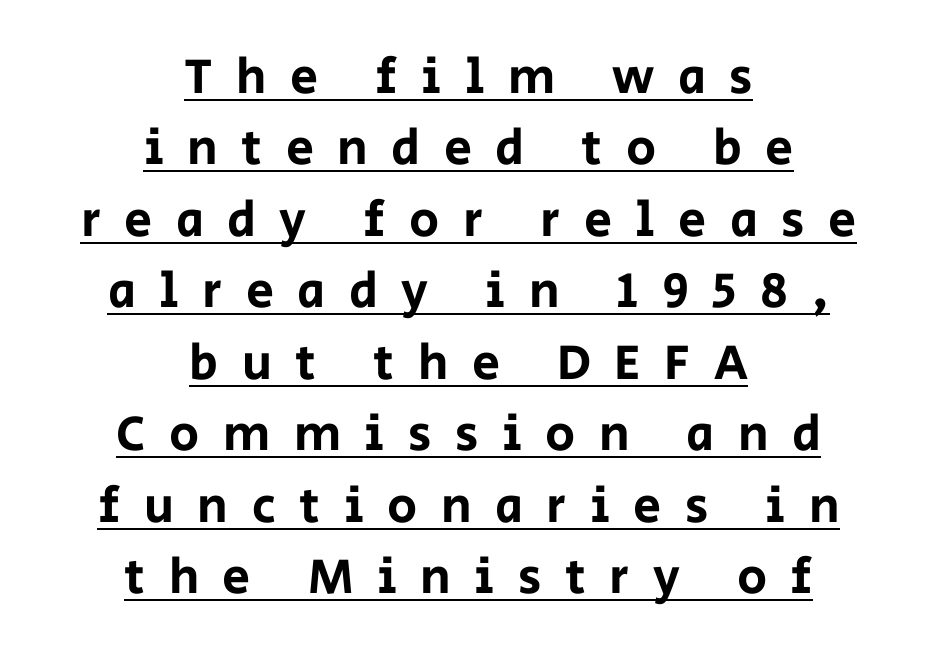
The image shows 50 px sans-serif type, upright; set centered, normal line spacing (1.43x), unusually wide letter spacing (+0.47 em), underlined; low stroke contrast and a large x-height.
